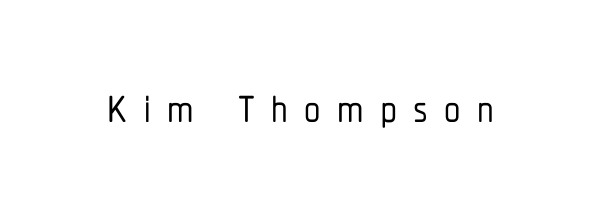
{"serif": "no", "italic": "no", "width": "condensed", "stroke_contrast": "low", "x_height": "medium", "monospaced": "no", "underline": "no", "letter_spacing": "wide", "letter_spacing_em": 0.25, "glyph_px": 65}
